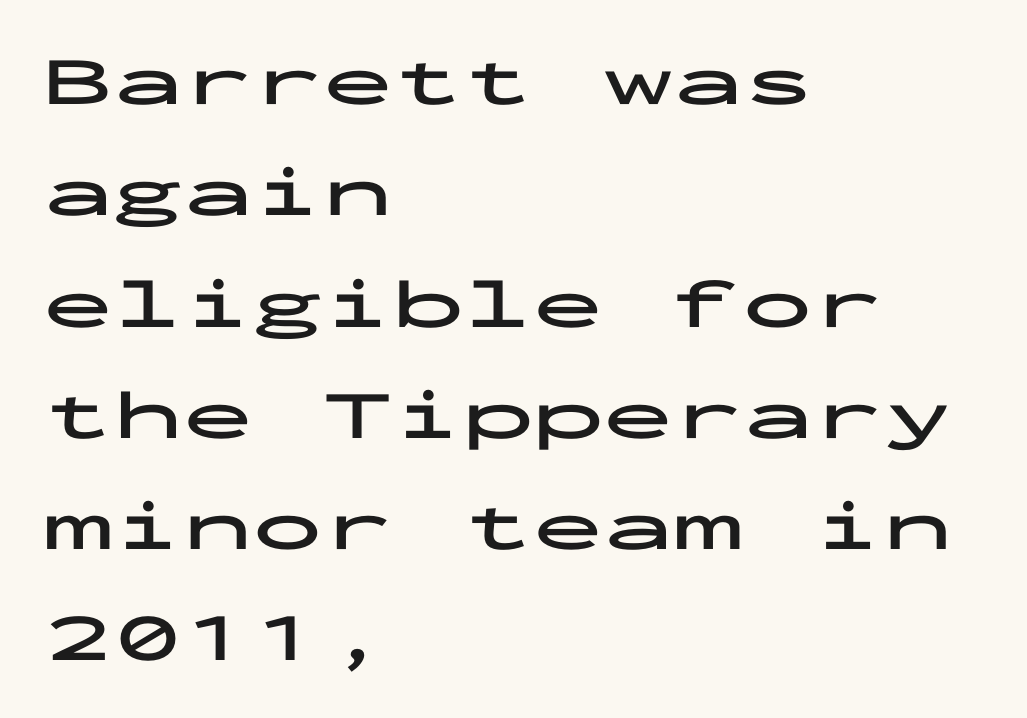
{"serif": "no", "italic": "no", "bold": "yes", "weight": "bold", "width": "wide", "stroke_contrast": "low", "x_height": "medium", "monospaced": "yes", "underline": "no", "align": "left", "line_spacing": "normal", "line_spacing_ratio": 1.59, "letter_spacing": "normal", "letter_spacing_em": 0.0, "glyph_px": 70}
